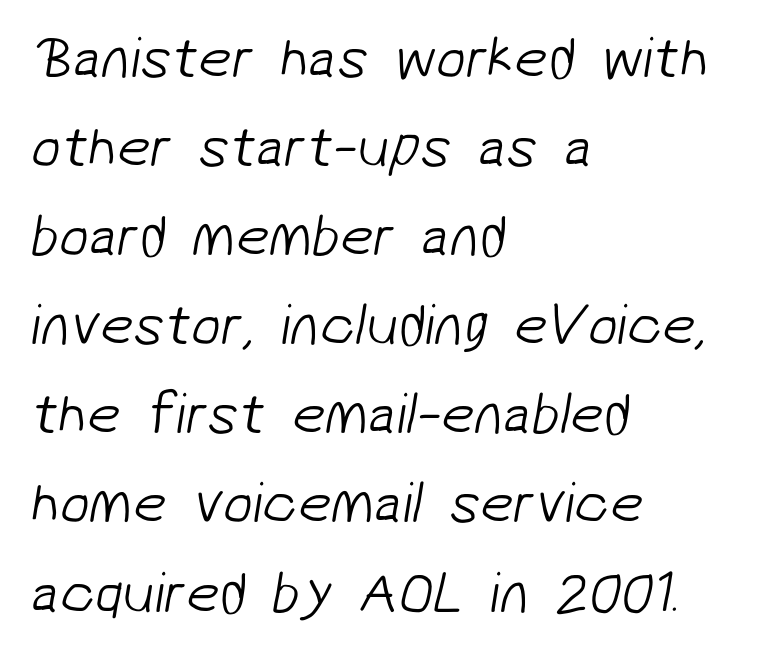
Q: Is the text bold? A: No.
Q: Is the typeface a serif or a sans-serif typeface? A: Sans-serif.
Q: Is the text underlined? A: No.
Q: How is the paragraph aligned? A: Left-aligned.
Q: Is the spacing between letters normal or unusually wide? A: Normal.
Q: Is the spacing between lines tight, normal or loose? A: Normal.
Q: Width (condensed, normal, or wide)? A: Normal.
Q: Stroke contrast? A: Low.
Q: x-height? A: Medium.
Q: Monospaced? A: No.
